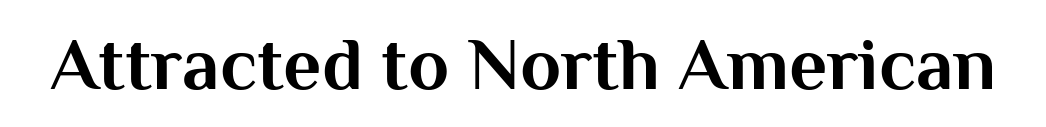
Q: Is the text bold? A: Yes.
Q: Is the text italic (slanted)? A: No, it is upright.
Q: Is the typeface a serif or a sans-serif typeface? A: Sans-serif.
Q: Is the text underlined? A: No.
Q: Is the spacing between letters normal or unusually wide? A: Normal.
Q: Width (condensed, normal, or wide)? A: Normal.
Q: Stroke contrast? A: Medium.
Q: x-height? A: Medium.
Q: Monospaced? A: No.
